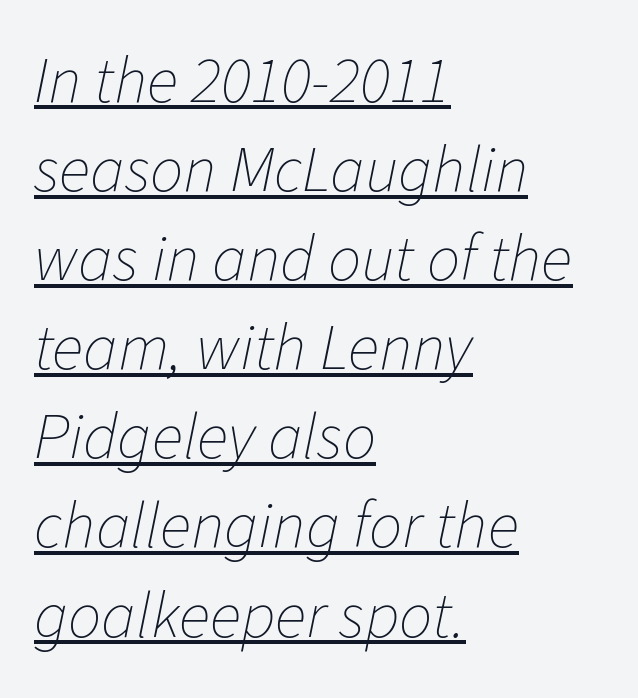
The glyphs are accompanied by a horizontal stroke just below them. You could not count columns in this text — the font is proportionally spaced. Weight: in the light-to-regular range. In CSS terms this would be text-align: left.
